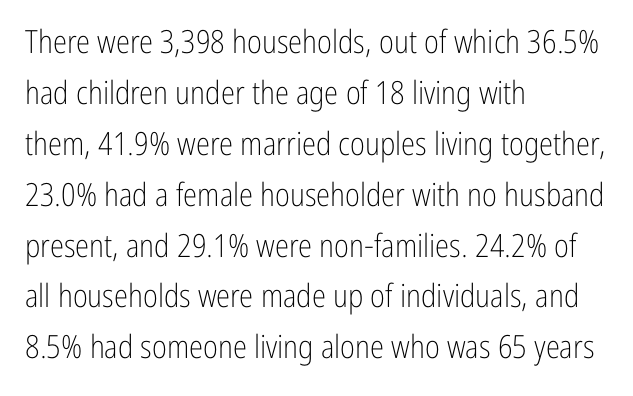
Q: Is the text bold? A: No.
Q: Is the text italic (slanted)? A: No, it is upright.
Q: Is the typeface a serif or a sans-serif typeface? A: Sans-serif.
Q: Is the text underlined? A: No.
Q: How is the paragraph aligned? A: Left-aligned.
Q: Is the spacing between letters normal or unusually wide? A: Normal.
Q: Is the spacing between lines tight, normal or loose? A: Normal.
Q: Width (condensed, normal, or wide)? A: Condensed.
Q: Stroke contrast? A: Low.
Q: x-height? A: Medium.
Q: Monospaced? A: No.
